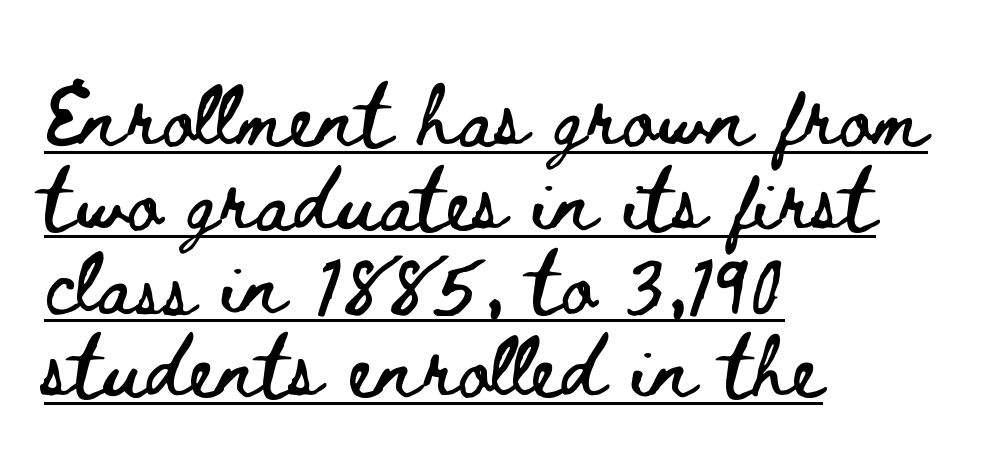
{"width": "wide", "stroke_contrast": "low", "x_height": "small", "monospaced": "no", "underline": "yes", "align": "left", "line_spacing": "normal", "line_spacing_ratio": 1.37, "letter_spacing": "normal", "letter_spacing_em": 0.0, "glyph_px": 61}
